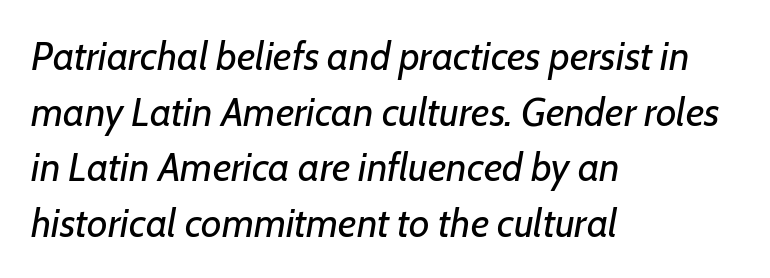
{"italic": "yes", "lean": "right", "slant_degrees": 7, "bold": "no", "weight": "regular", "width": "normal", "stroke_contrast": "low", "x_height": "medium", "monospaced": "no", "underline": "no", "align": "left", "line_spacing": "normal", "line_spacing_ratio": 1.39, "letter_spacing": "normal", "letter_spacing_em": 0.0, "glyph_px": 40}
